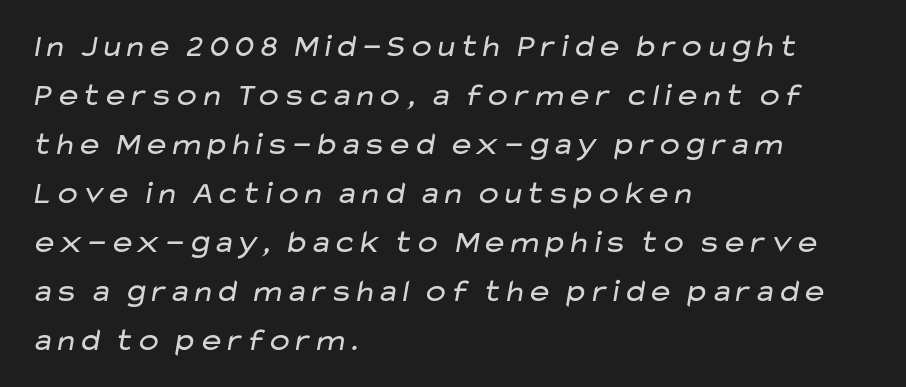
{"serif": "no", "bold": "no", "weight": "regular", "width": "wide", "stroke_contrast": "low", "x_height": "medium", "monospaced": "no", "underline": "no", "align": "left", "line_spacing": "normal", "line_spacing_ratio": 1.53, "letter_spacing": "normal", "letter_spacing_em": 0.0, "glyph_px": 32}
